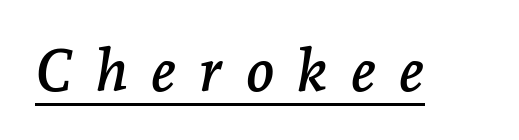
Observe the wide spacing: letters keep a clear distance from each other. These lines were composed using italics. Observe the serifs anchoring each vertical stroke in this sample. Do the characters align in a grid? No, the font is proportional.
